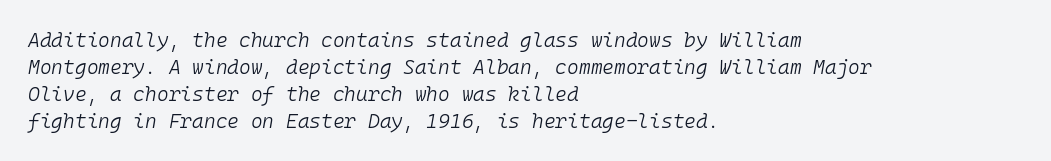
{"italic": "yes", "lean": "right", "slant_degrees": 10, "bold": "no", "underline": "no", "align": "left", "line_spacing": "normal", "line_spacing_ratio": 1.35, "letter_spacing": "normal", "letter_spacing_em": 0.0, "glyph_px": 20}
